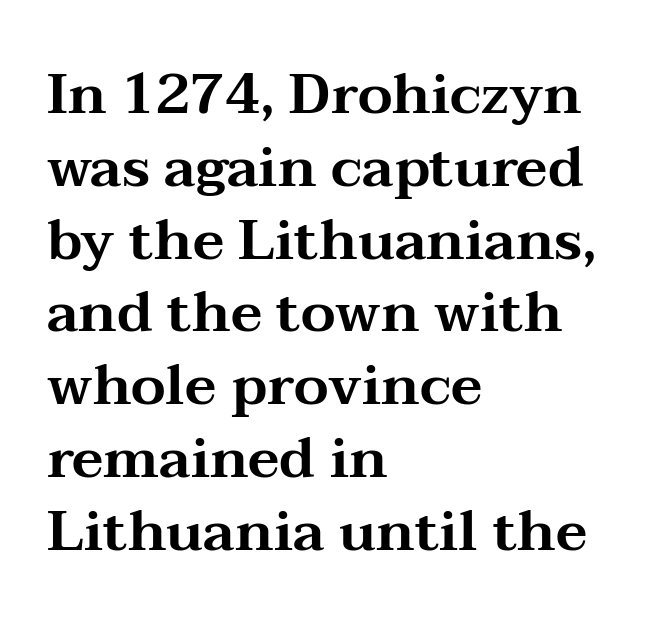
{"serif": "yes", "italic": "no", "width": "wide", "stroke_contrast": "medium", "x_height": "medium", "monospaced": "no", "underline": "no", "align": "left", "line_spacing": "normal", "line_spacing_ratio": 1.3, "letter_spacing": "normal", "letter_spacing_em": 0.0, "glyph_px": 56}
